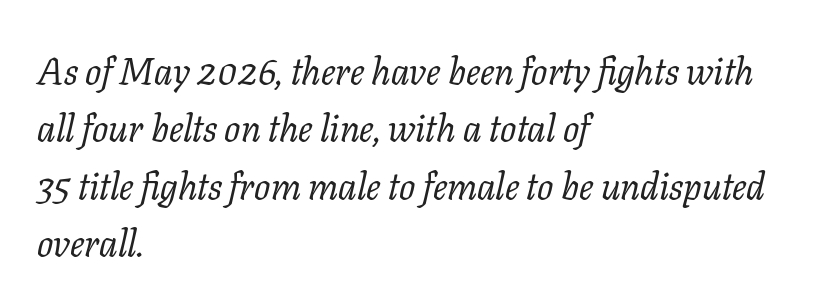
{"serif": "yes", "italic": "yes", "lean": "right", "slant_degrees": 11, "bold": "no", "weight": "regular", "width": "normal", "stroke_contrast": "low", "x_height": "medium", "monospaced": "no", "underline": "no", "align": "left", "line_spacing": "normal", "line_spacing_ratio": 1.51, "letter_spacing": "normal", "letter_spacing_em": 0.0, "glyph_px": 38}
